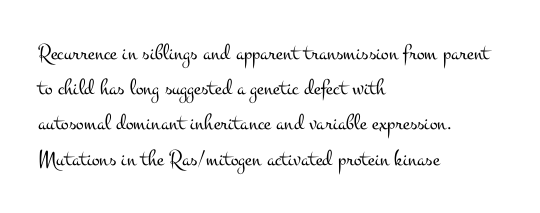
A typesetter would call this leading conventional body-copy spacing. Casual observation: everything's shoved over to the left. Counters stay open thanks to moderate or lighter strokes. No extra tracking has been applied to these lines. The gap between lines stays unmarked.
